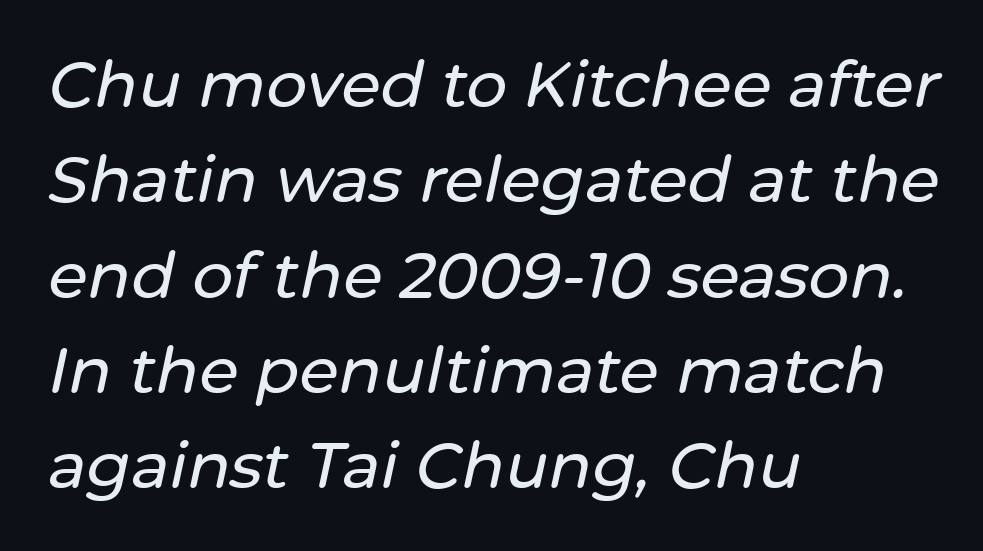
This sample has the flowing, uneven cadence of proportional lettering. The rag falls on the right side of this text block. Leading: standard. Inter-character spacing is left at the font's built-in metrics. Slant detected: the letters are inclined.
